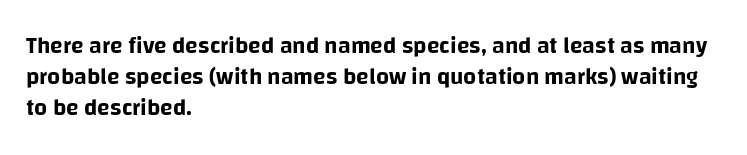
Q: Is the text italic (slanted)? A: No, it is upright.
Q: Is the text underlined? A: No.
Q: How is the paragraph aligned? A: Left-aligned.
Q: Is the spacing between letters normal or unusually wide? A: Normal.
Q: Is the spacing between lines tight, normal or loose? A: Normal.
